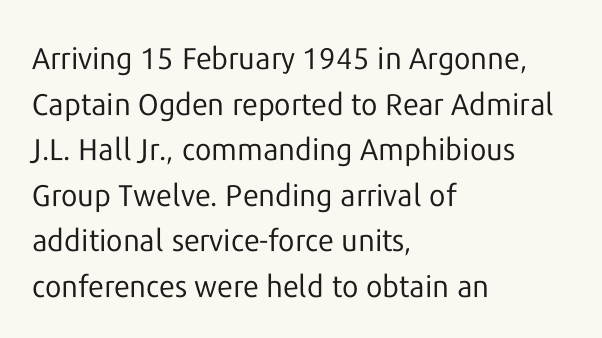
Q: Is the text bold? A: No.
Q: Is the text italic (slanted)? A: No, it is upright.
Q: Is the typeface a serif or a sans-serif typeface? A: Sans-serif.
Q: Is the text underlined? A: No.
Q: How is the paragraph aligned? A: Left-aligned.
Q: Is the spacing between letters normal or unusually wide? A: Normal.
Q: Is the spacing between lines tight, normal or loose? A: Normal.
Q: Width (condensed, normal, or wide)? A: Normal.
Q: Stroke contrast? A: Low.
Q: x-height? A: Medium.
Q: Monospaced? A: No.
